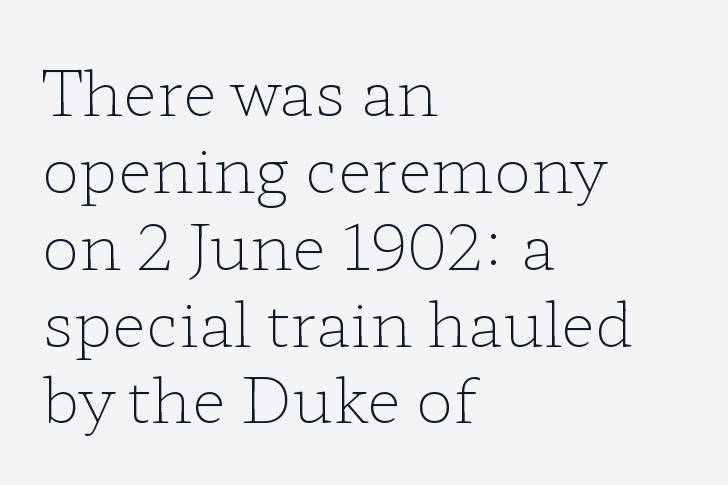
Is this a heavy cut? Hardly; it is regular or lighter. Is this a fixed-width face? No — the glyphs have proportional, varying widths. In terms of posture, this sample is upright. Glance below the letters and you will spot only blank space. Line starts are locked; line ends wander.
